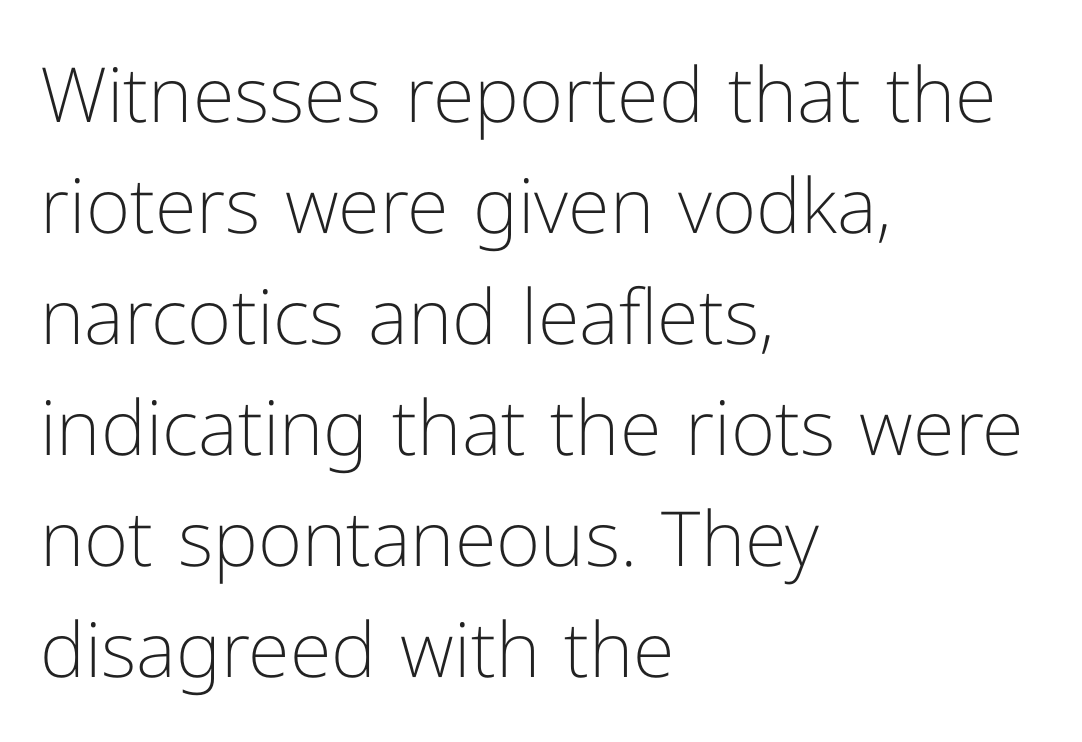
{"serif": "no", "italic": "no", "bold": "no", "weight": "light", "width": "normal", "stroke_contrast": "low", "x_height": "medium", "monospaced": "no", "underline": "no", "align": "left", "line_spacing": "normal", "line_spacing_ratio": 1.46, "letter_spacing": "normal", "letter_spacing_em": 0.0, "glyph_px": 76}
